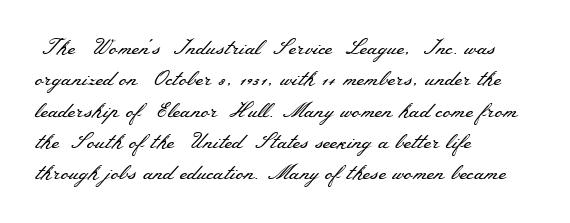
{"bold": "no", "underline": "no", "align": "left", "line_spacing": "normal", "line_spacing_ratio": 1.49, "letter_spacing": "normal", "letter_spacing_em": 0.0, "glyph_px": 21}
